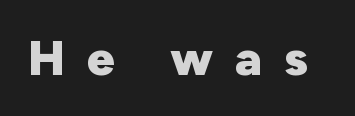
{"serif": "no", "italic": "no", "bold": "yes", "weight": "heavy", "width": "normal", "stroke_contrast": "low", "x_height": "medium", "monospaced": "no", "underline": "no", "letter_spacing": "wide", "letter_spacing_em": 0.45, "glyph_px": 49}
